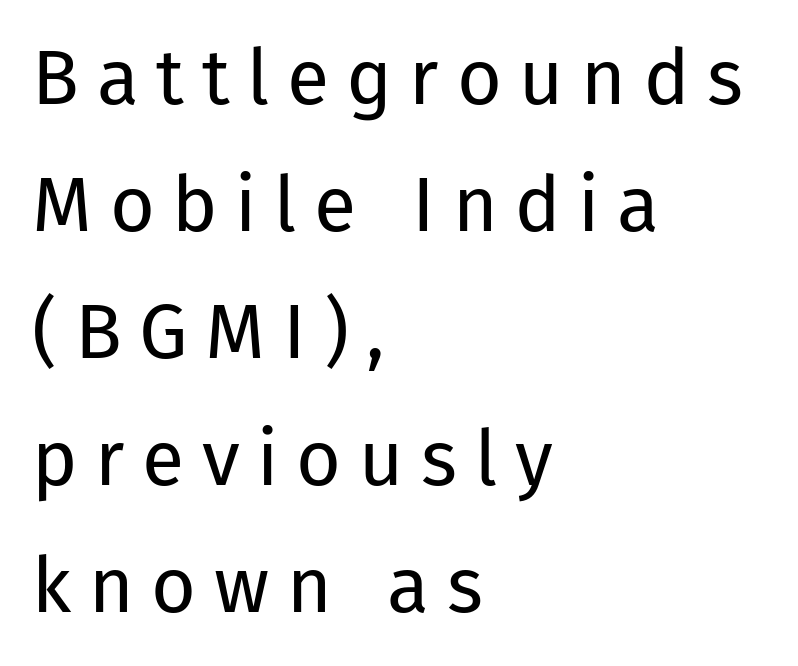
The passage shown stacks its lines at a standard gap. This sample has the flowing, uneven cadence of proportional lettering. Regarding serifs, this sample does without them. Words float on clear page, feet unadorned. Display-style spreading of the glyphs; the letterfit is very open.
